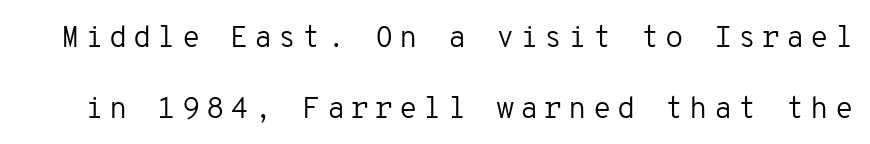
The image shows 30 px regular-weight sans-serif type, upright, monospaced; set loose line spacing (2.36x), not underlined; low stroke contrast and a medium x-height.
